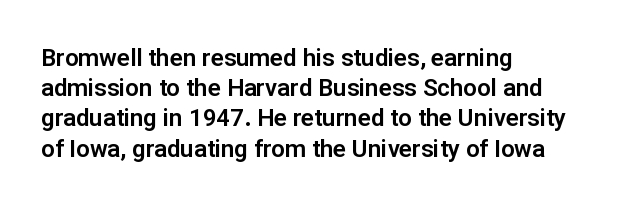
{"italic": "no", "underline": "no", "align": "left", "line_spacing": "normal", "line_spacing_ratio": 1.26, "letter_spacing": "normal", "letter_spacing_em": 0.0, "glyph_px": 24}
